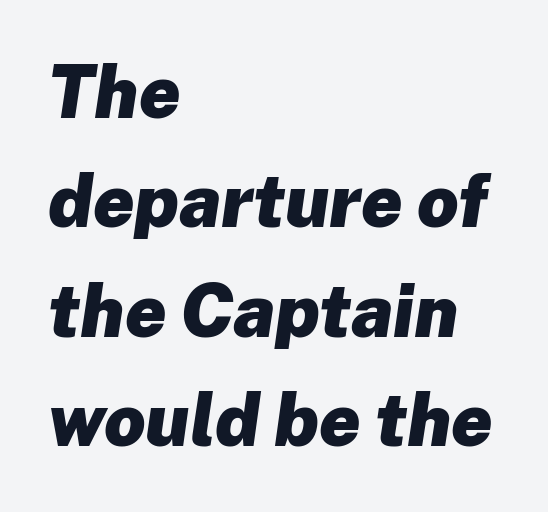
The rendering uses natural spacing where letterforms have individual widths. This sample uses plain, unmodified letter spacing. These lines sit exactly where default settings would place them. The paragraph has a hard left edge and a soft right edge. The glyphs have the mass of a bold cut.
